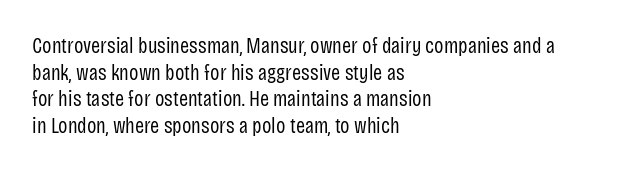
Q: Is the text bold? A: No.
Q: Is the text italic (slanted)? A: No, it is upright.
Q: Is the text underlined? A: No.
Q: How is the paragraph aligned? A: Left-aligned.
Q: Is the spacing between letters normal or unusually wide? A: Normal.
